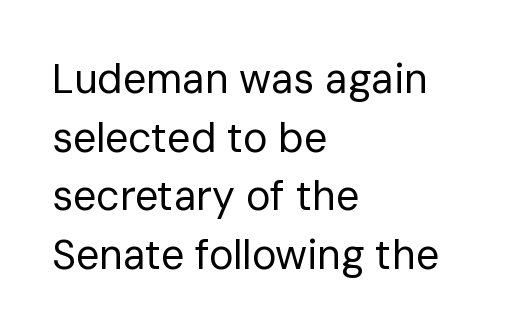
Q: Is the text bold? A: No.
Q: Is the text italic (slanted)? A: No, it is upright.
Q: Is the typeface a serif or a sans-serif typeface? A: Sans-serif.
Q: Is the text underlined? A: No.
Q: How is the paragraph aligned? A: Left-aligned.
Q: Is the spacing between letters normal or unusually wide? A: Normal.
Q: Is the spacing between lines tight, normal or loose? A: Normal.
Q: Width (condensed, normal, or wide)? A: Normal.
Q: Stroke contrast? A: Low.
Q: x-height? A: Medium.
Q: Monospaced? A: No.
